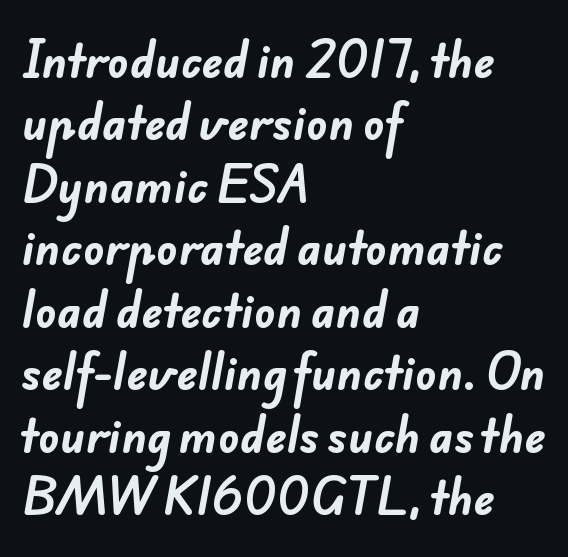
Casual observation: everything's shoved over to the left. Here the designer chose a conventional face with non-uniform glyph widths. The face used here has the dense, thick strokes of a bold. Glyph-to-glyph distance matches everyday printed text. Nope, no serifs anywhere on these letters. The strip under each line holds only bare page.
